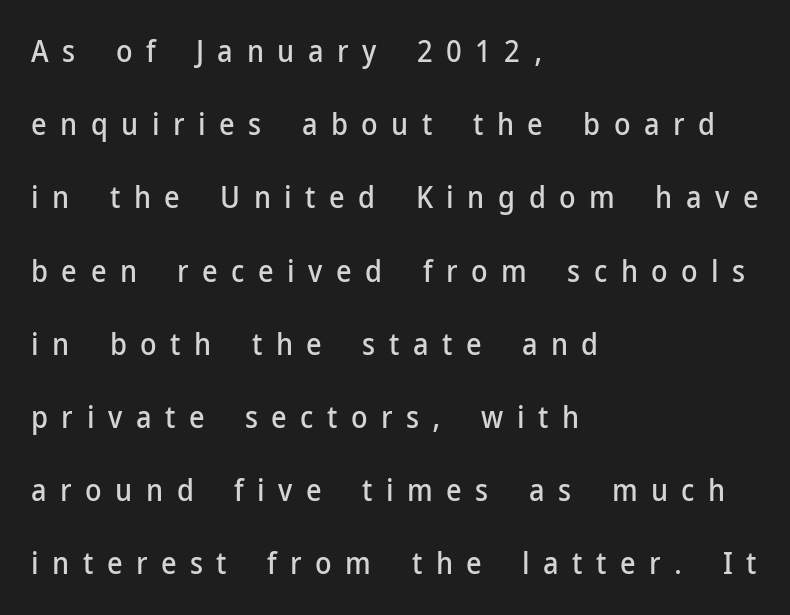
The image shows 30 px sans-serif type, upright; set left-aligned, loose line spacing (2.44x), unusually wide letter spacing (+0.45 em), not underlined; low stroke contrast and a medium x-height.
